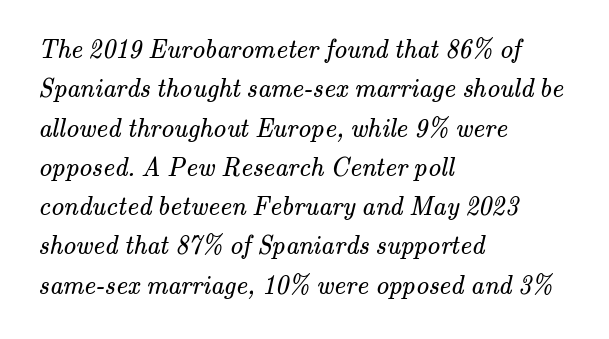
Baseline-to-baseline distance is the conventional proportion of letter height. Ink coverage per letter is moderate at most. Clear beneath every line of the passage. Is the letter spacing exaggerated? No — it looks like the ordinary default.
